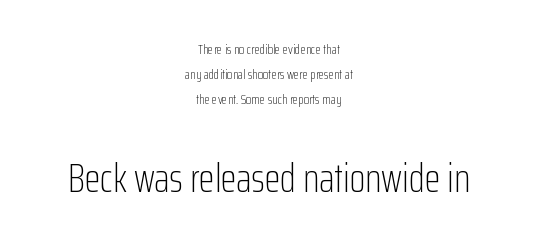
{"serif": "no", "italic": "no", "bold": "no", "weight": "light", "width": "condensed", "stroke_contrast": "low", "x_height": "medium", "monospaced": "no", "underline": "no", "align": "center", "line_spacing_ratio": 1.77, "letter_spacing": "normal", "letter_spacing_em": 0.0, "larger_block": "second", "size_ratio": 2.93, "glyph_px": 41}
